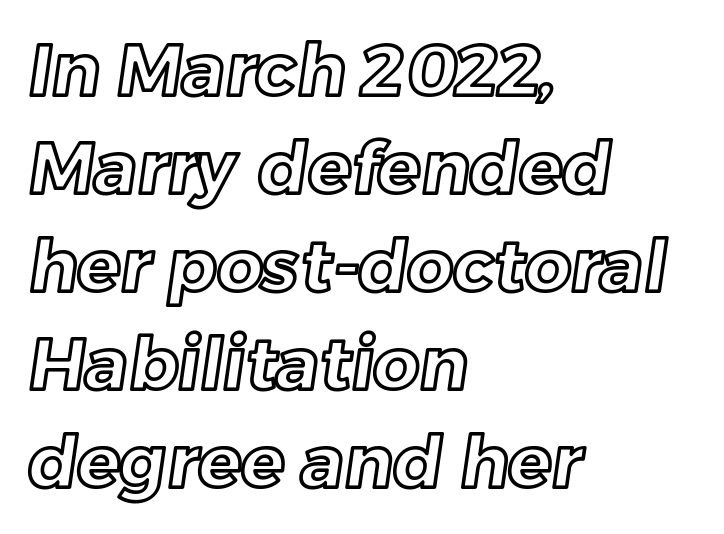
The image shows 72 px text type; set left-aligned, normal line spacing (1.36x), normal letter spacing, not underlined; a medium x-height.
